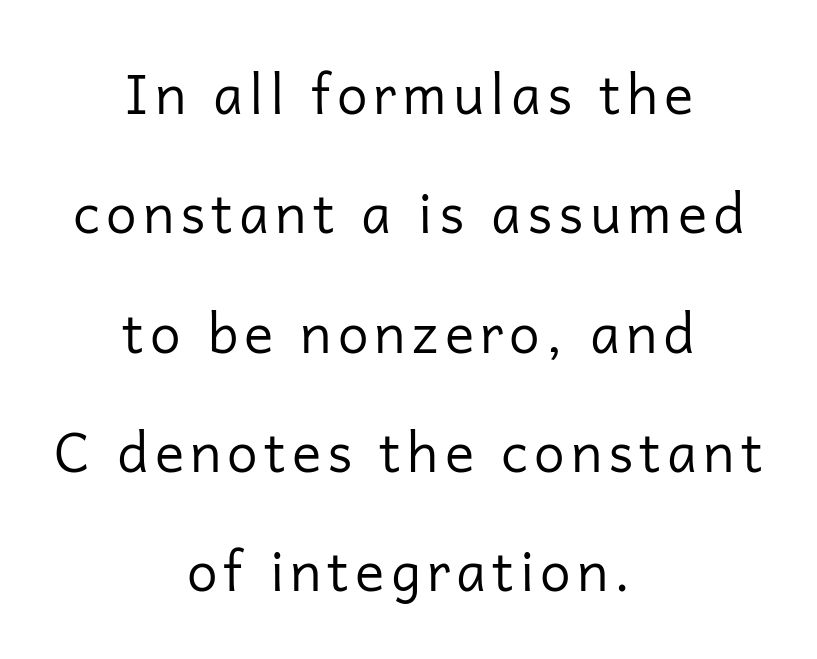
{"serif": "no", "italic": "no", "bold": "no", "weight": "regular", "width": "normal", "stroke_contrast": "low", "x_height": "medium", "monospaced": "no", "underline": "no", "align": "center", "line_spacing": "loose", "line_spacing_ratio": 2.17, "glyph_px": 55}
